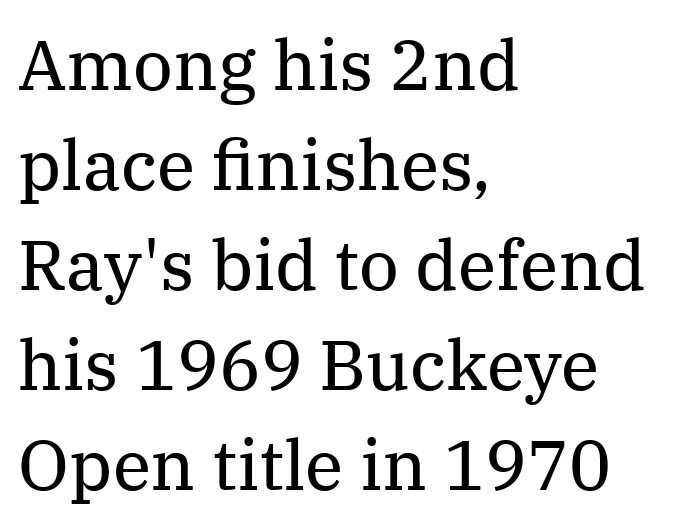
The image shows 70 px regular-weight serif type, upright; set left-aligned, normal line spacing (1.43x), normal letter spacing, not underlined; medium stroke contrast and a medium x-height.
